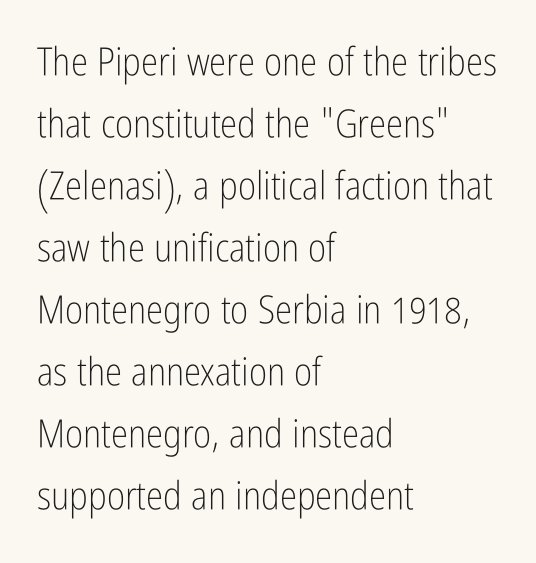
The image shows 39 px light, condensed sans-serif type, upright; set left-aligned, normal line spacing (1.59x), normal letter spacing, not underlined; low stroke contrast and a medium x-height.
